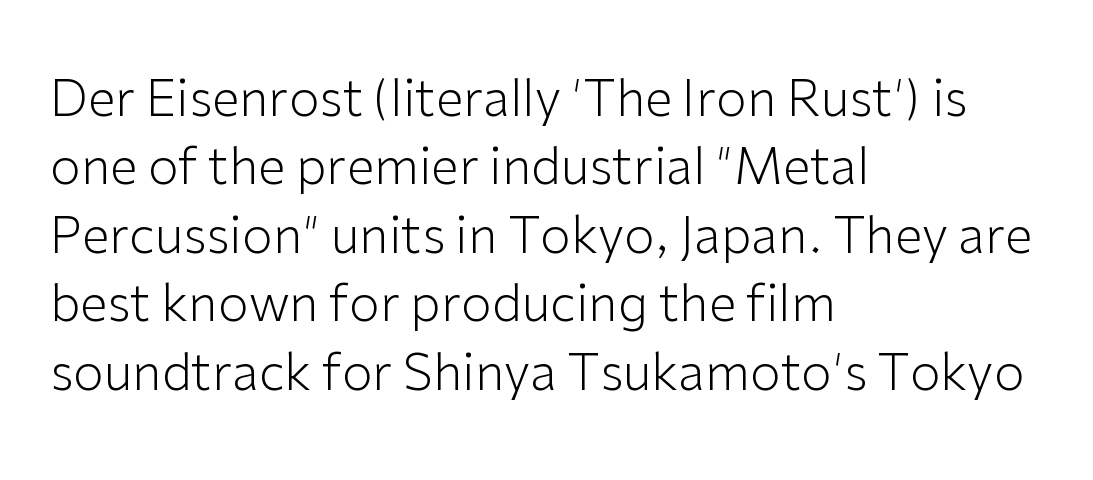
{"serif": "no", "italic": "no", "bold": "no", "weight": "light", "width": "normal", "stroke_contrast": "low", "x_height": "medium", "monospaced": "no", "underline": "no", "align": "left", "line_spacing": "normal", "line_spacing_ratio": 1.37, "letter_spacing": "normal", "letter_spacing_em": 0.0, "glyph_px": 50}
